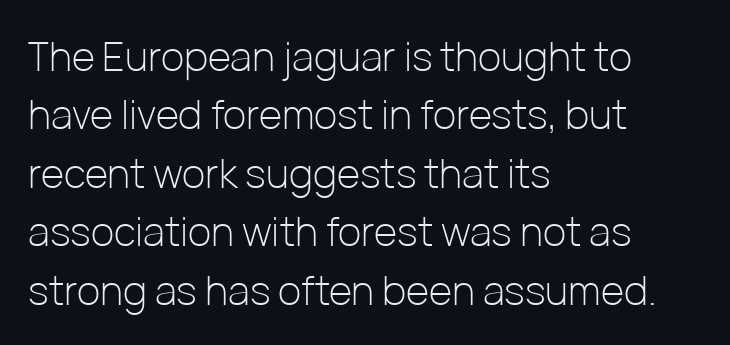
Q: Is the text bold? A: No.
Q: Is the text italic (slanted)? A: No, it is upright.
Q: Is the typeface a serif or a sans-serif typeface? A: Sans-serif.
Q: Is the text underlined? A: No.
Q: How is the paragraph aligned? A: Left-aligned.
Q: Is the spacing between letters normal or unusually wide? A: Normal.
Q: Is the spacing between lines tight, normal or loose? A: Normal.
Q: Width (condensed, normal, or wide)? A: Normal.
Q: Stroke contrast? A: Low.
Q: x-height? A: Medium.
Q: Monospaced? A: No.
